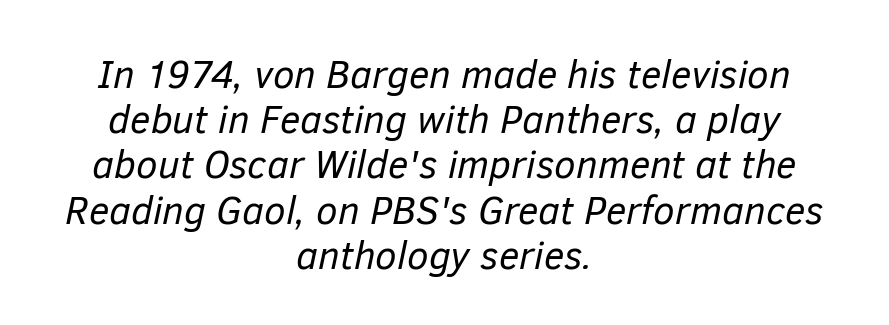
The image shows 39 px regular-weight type, italic (leaning right); set centered, line spacing 1.16x, normal letter spacing, not underlined; low stroke contrast and a medium x-height.
